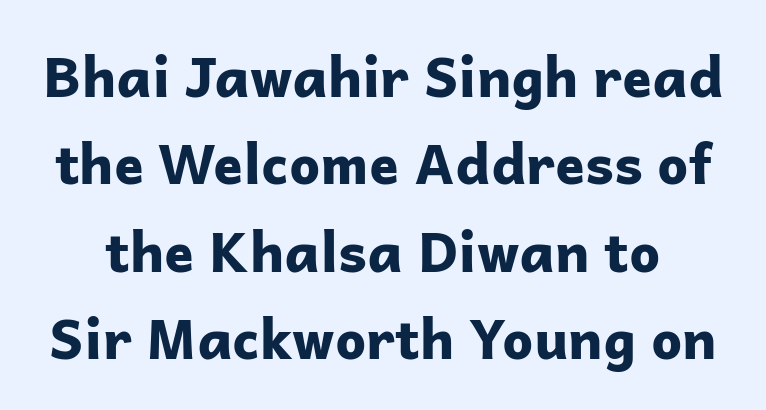
The image shows 55 px bold sans-serif type, upright; set normal line spacing (1.59x), normal letter spacing, not underlined; low stroke contrast and a medium x-height.
